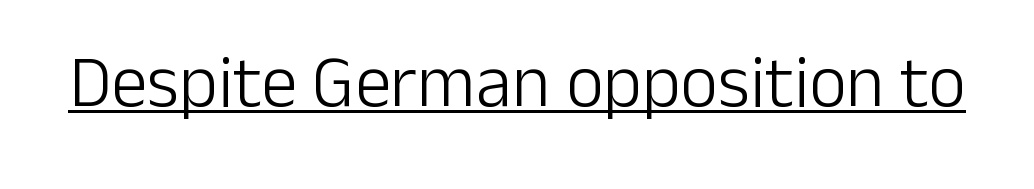
Q: Is the text bold? A: No.
Q: Is the text italic (slanted)? A: No, it is upright.
Q: Is the typeface a serif or a sans-serif typeface? A: Sans-serif.
Q: Is the text underlined? A: Yes.
Q: Is the spacing between letters normal or unusually wide? A: Normal.
Q: Width (condensed, normal, or wide)? A: Normal.
Q: Stroke contrast? A: Low.
Q: x-height? A: Medium.
Q: Monospaced? A: No.
